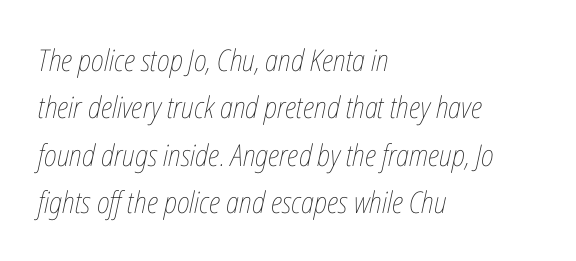
Weight class: somewhere from thin through regular. A typesetter would call this proportional, since set widths differ per character. Letters rest on an invisible, unmarked baseline. The lettering tilts uniformly, giving the passage an italic look. Letter spacing: default. Whoever set this chose a conventional vertical rhythm.
